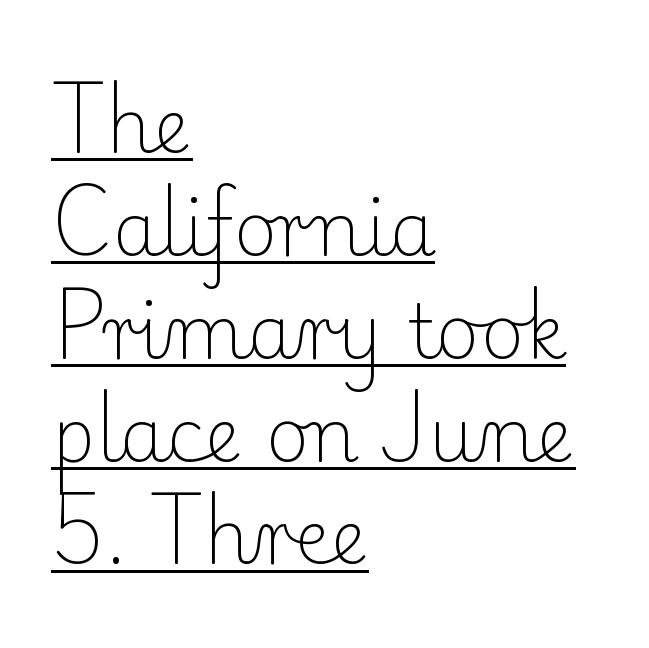
{"serif": "yes", "italic": "no", "bold": "no", "weight": "light", "width": "normal", "stroke_contrast": "low", "x_height": "small", "monospaced": "no", "underline": "yes", "align": "left", "line_spacing": "normal", "line_spacing_ratio": 1.39, "letter_spacing": "normal", "letter_spacing_em": 0.0, "glyph_px": 74}
